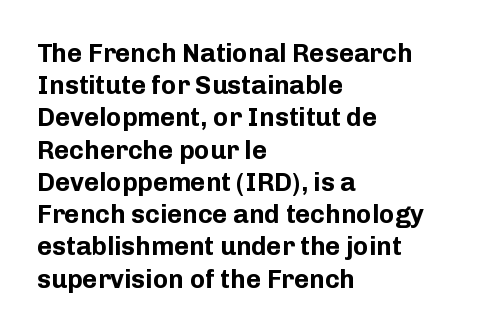
Descenders hang freely into open space. Rendered with straight, roman letterforms. The strokes are fattened all the way to bold. This rendering uses left alignment, leaving the right contour irregular.
